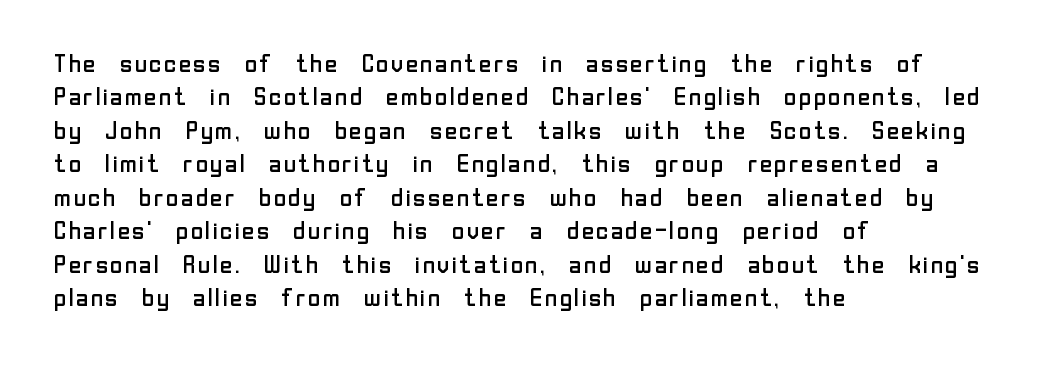
Q: Is the text bold? A: No.
Q: Is the text italic (slanted)? A: No, it is upright.
Q: Is the text underlined? A: No.
Q: How is the paragraph aligned? A: Left-aligned.
Q: Is the spacing between letters normal or unusually wide? A: Normal.
Q: Is the spacing between lines tight, normal or loose? A: Normal.
